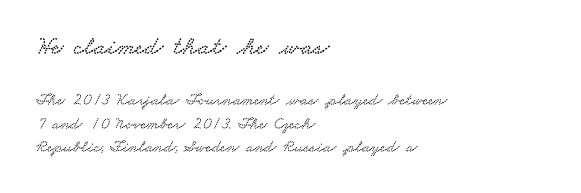
{"underline": "no", "align": "left", "line_spacing": "normal", "line_spacing_ratio": 1.37, "letter_spacing": "normal", "letter_spacing_em": 0.0, "larger_block": "first", "size_ratio": 1.53, "glyph_px": 26}
